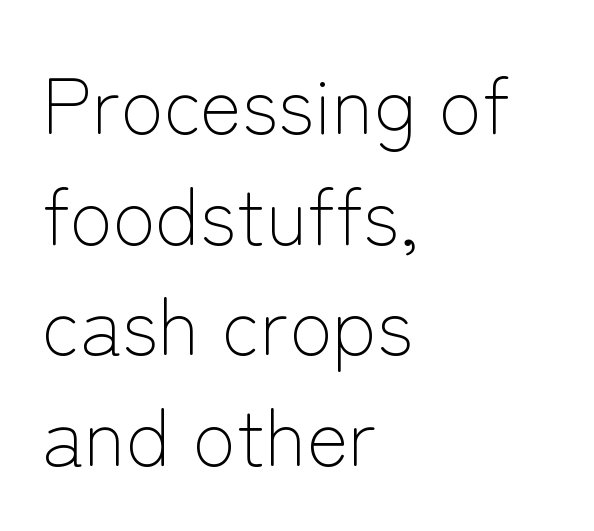
Q: Is the text bold? A: No.
Q: Is the text italic (slanted)? A: No, it is upright.
Q: Is the typeface a serif or a sans-serif typeface? A: Sans-serif.
Q: Is the text underlined? A: No.
Q: How is the paragraph aligned? A: Left-aligned.
Q: Is the spacing between letters normal or unusually wide? A: Normal.
Q: Is the spacing between lines tight, normal or loose? A: Normal.
Q: Width (condensed, normal, or wide)? A: Normal.
Q: Stroke contrast? A: Low.
Q: x-height? A: Medium.
Q: Monospaced? A: No.
